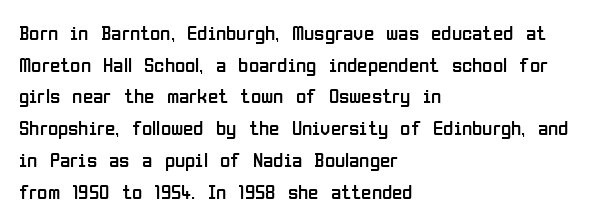
Q: Is the text bold? A: No.
Q: Is the text italic (slanted)? A: No, it is upright.
Q: Is the text underlined? A: No.
Q: How is the paragraph aligned? A: Left-aligned.
Q: Is the spacing between letters normal or unusually wide? A: Normal.
Q: Is the spacing between lines tight, normal or loose? A: Normal.
